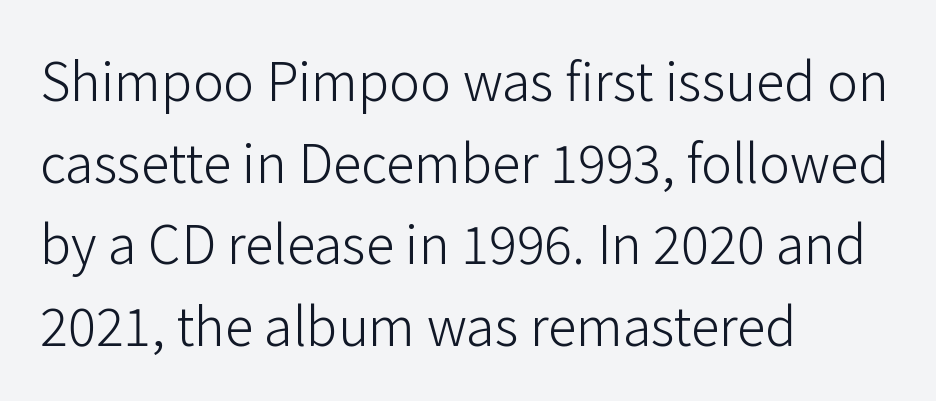
The image shows 52 px light sans-serif type, upright; set left-aligned, normal line spacing (1.57x), normal letter spacing, not underlined; low stroke contrast and a medium x-height.
